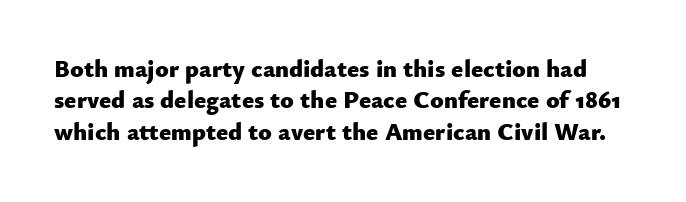
The rendering uses a bold face; every stroke is thick and dark. Type without underlining. The lettering stays uniformly vertical, giving the passage a roman look. The tracking reads as untouched default to a designer's eye.
